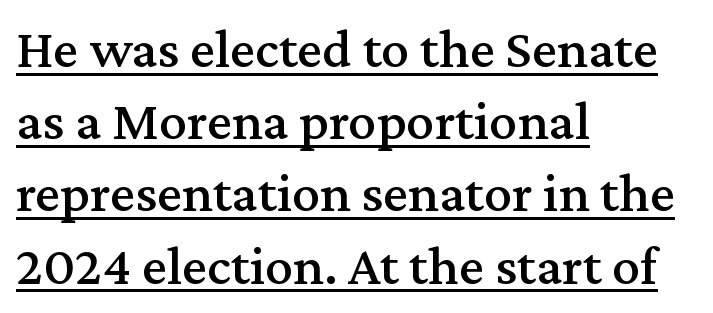
Every word sits above its own underline. Caption: standard tracking, unaltered. Italic? Not at all — the glyphs are vertical. A student would call this left alignment; a typographer would say flush left, rag right. Serifs: yes, visible at the terminals of the letterforms.
